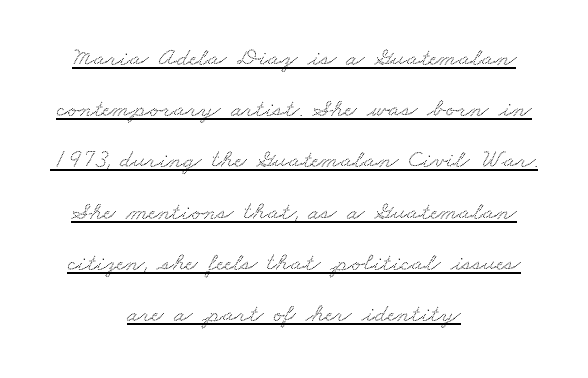
Baseline-to-baseline distance is far greater than the letter height. You can see a thin bar hugging the bottom of the glyphs. The passage is arranged like a title page — every line centered. There is no visible air inserted between adjacent glyphs.
